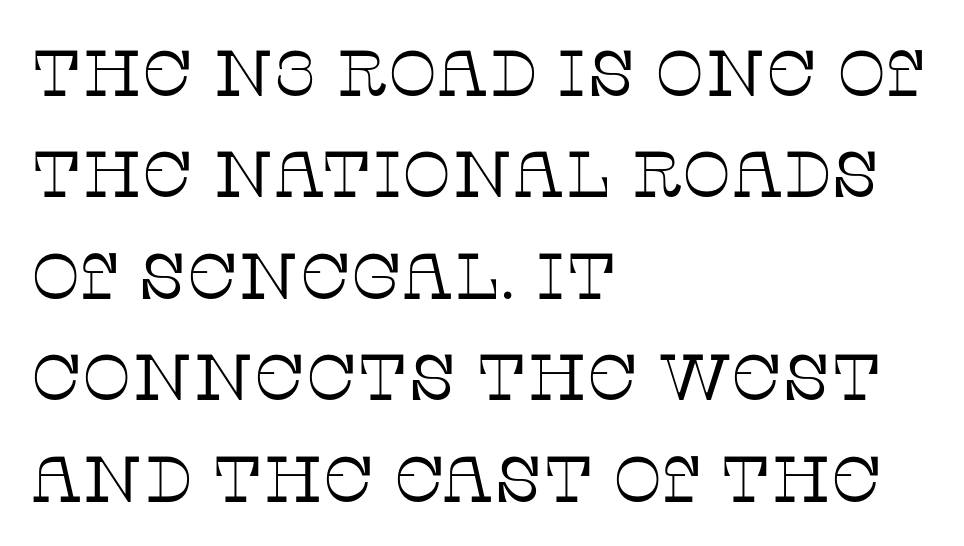
Weight class: somewhere from thin through regular. Only glyphs here, with clear space below each row. Is this a fixed-width face? No — the glyphs have proportional, varying widths. Compared with typical body copy, the letter spacing here is the same. You can tell it's not italic because the verticals are truly vertical. Check where the strokes stop: tiny serifs finish them off.
